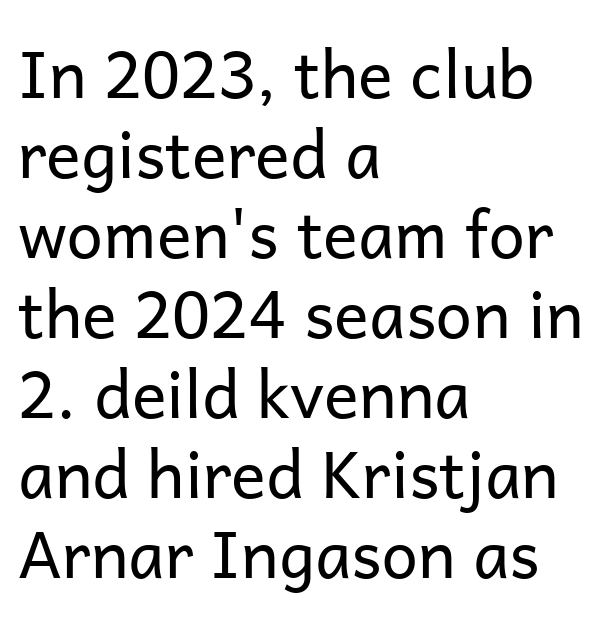
A typesetter would call this proportional, since set widths differ per character. Heaviness? Minimal to ordinary, like unemphasized prose. Characters remain perfectly vertical along every line. This sample uses plain, unmodified letter spacing. The space directly below the letters is spotless. Note: no serifs on the glyphs.
